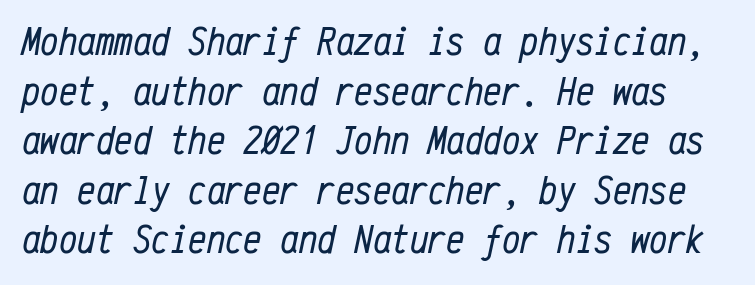
The image shows 41 px regular-weight, condensed type, italic (leaning right), monospaced; set line spacing 1.21x, normal letter spacing, not underlined; low stroke contrast and a medium x-height.
